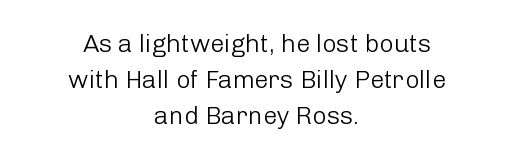
{"italic": "no", "bold": "no", "underline": "no", "align": "center", "line_spacing": "normal", "line_spacing_ratio": 1.45, "letter_spacing": "normal", "letter_spacing_em": 0.0, "glyph_px": 25}
